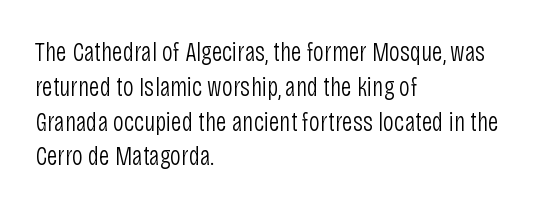
{"italic": "no", "bold": "no", "underline": "no", "align": "left", "line_spacing": "normal", "line_spacing_ratio": 1.29, "letter_spacing": "normal", "letter_spacing_em": 0.0, "glyph_px": 27}
